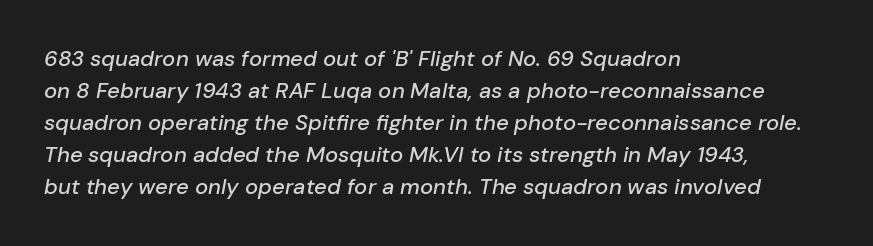
Q: Is the text italic (slanted)? A: Yes, it leans right by about 10 degrees.
Q: Is the text underlined? A: No.
Q: How is the paragraph aligned? A: Left-aligned.
Q: Is the spacing between letters normal or unusually wide? A: Normal.
Q: Is the spacing between lines tight, normal or loose? A: Normal.
